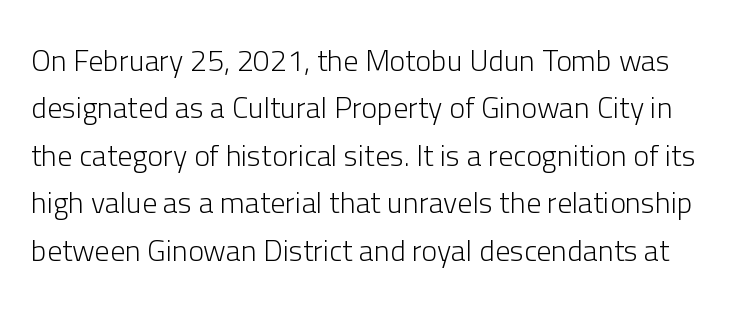
Q: Is the text bold? A: No.
Q: Is the text italic (slanted)? A: No, it is upright.
Q: Is the typeface a serif or a sans-serif typeface? A: Sans-serif.
Q: Is the text underlined? A: No.
Q: Is the spacing between letters normal or unusually wide? A: Normal.
Q: Is the spacing between lines tight, normal or loose? A: Normal.
Q: Width (condensed, normal, or wide)? A: Normal.
Q: Stroke contrast? A: Low.
Q: x-height? A: Medium.
Q: Monospaced? A: No.
